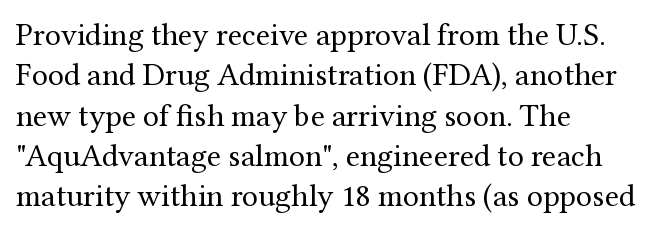
The image shows 32 px regular-weight serif type, upright; set left-aligned, normal line spacing (1.26x), normal letter spacing, not underlined; medium stroke contrast and a medium x-height.
